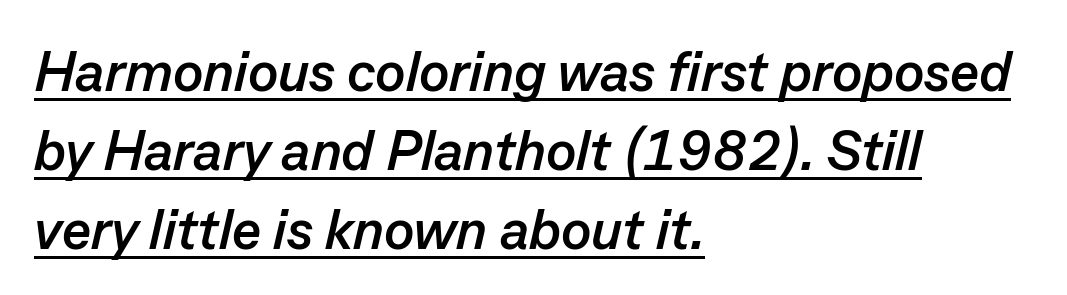
Each new line begins a customary step beneath the previous one. Typeset ragged right — the left edge is the straight one. Has an underline been added? It has. This sample uses plain, unmodified letter spacing. The letters are bold, with thick, heavy strokes. Emphasis-style slanted type is in use.
